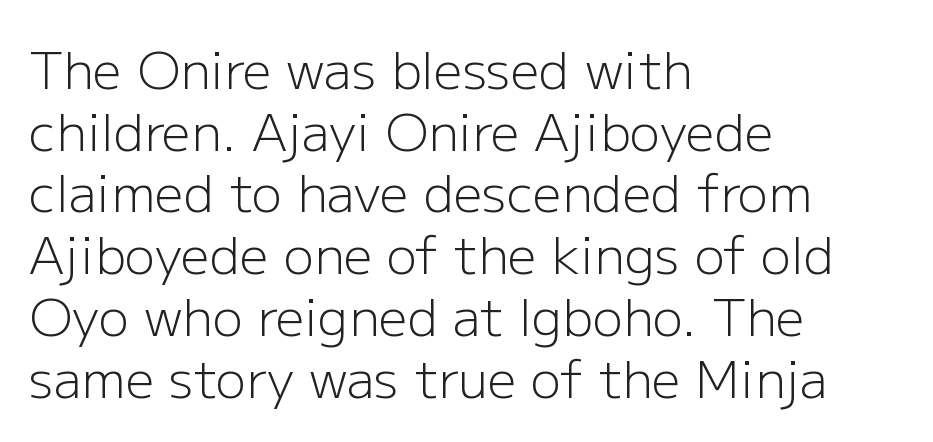
Does the lettering tilt? It doesn't — this is upright. Nothing sits at the stroke ends, so this counts as sans-serif. Think of a printed novel: that variable character pitch is what you see here. Has an underline been added? It has not.
